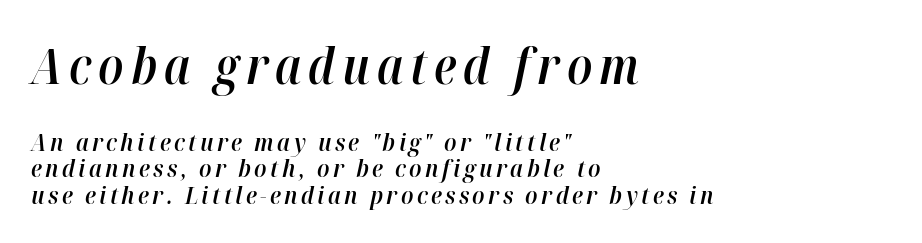
{"italic": "yes", "lean": "right", "slant_degrees": 12, "bold": "semi", "weight": "semibold", "width": "normal", "stroke_contrast": "high", "x_height": "medium", "monospaced": "no", "underline": "no", "align": "left", "line_spacing": "tight", "line_spacing_ratio": 1.11, "larger_block": "first", "size_ratio": 2.04, "glyph_px": 49}
